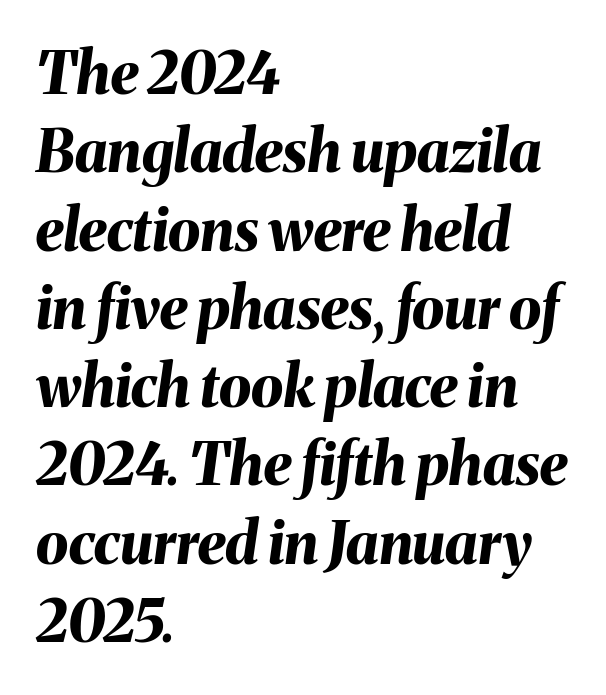
Stroke thickness is high; the sample reads as a true bold. The paragraph has a hard left edge and a soft right edge. Students, observe: this is what conventionally led text looks like. The passage shown has conventional tracking throughout. Glance below the letters and you will spot only blank space. Slant detected: the letters are inclined.
